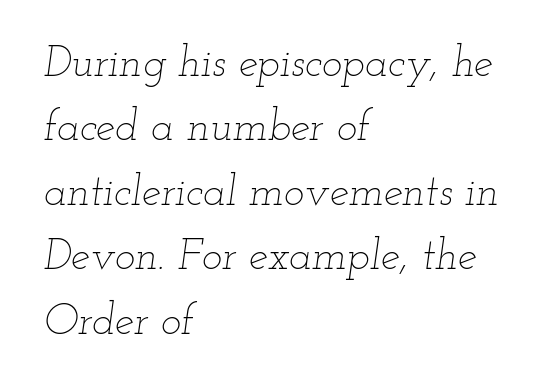
Is the block centered? No — it sits flush against the left margin. If you measured baseline to baseline, you'd find a middling distance. The area under the type is left untouched. Do the characters align in a grid? No, the font is proportional.
